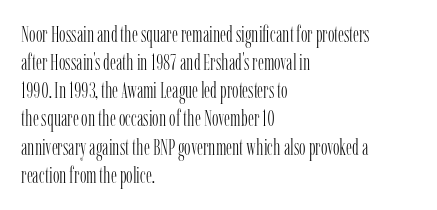
{"italic": "no", "bold": "no", "underline": "no", "align": "left", "line_spacing": "normal", "line_spacing_ratio": 1.28, "letter_spacing": "normal", "letter_spacing_em": 0.0, "glyph_px": 22}
